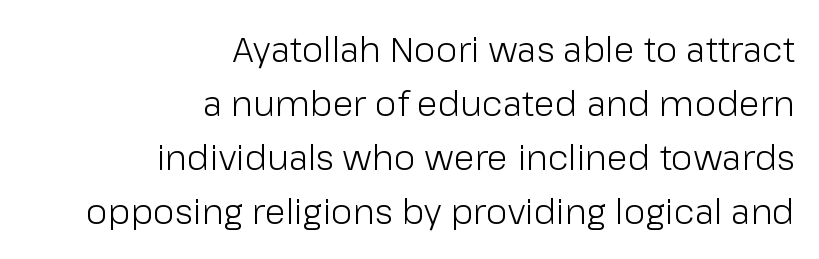
Q: Is the text bold? A: No.
Q: Is the text italic (slanted)? A: No, it is upright.
Q: Is the typeface a serif or a sans-serif typeface? A: Sans-serif.
Q: Is the text underlined? A: No.
Q: How is the paragraph aligned? A: Right-aligned.
Q: Is the spacing between letters normal or unusually wide? A: Normal.
Q: Is the spacing between lines tight, normal or loose? A: Normal.
Q: Width (condensed, normal, or wide)? A: Normal.
Q: Stroke contrast? A: Low.
Q: x-height? A: Medium.
Q: Monospaced? A: No.
